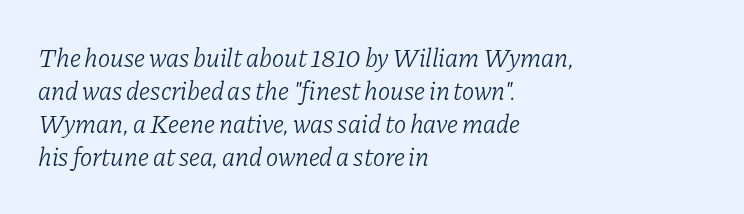
The image shows 26 px text type, italic (leaning right); set left-aligned, normal line spacing (1.27x), normal letter spacing, not underlined.
